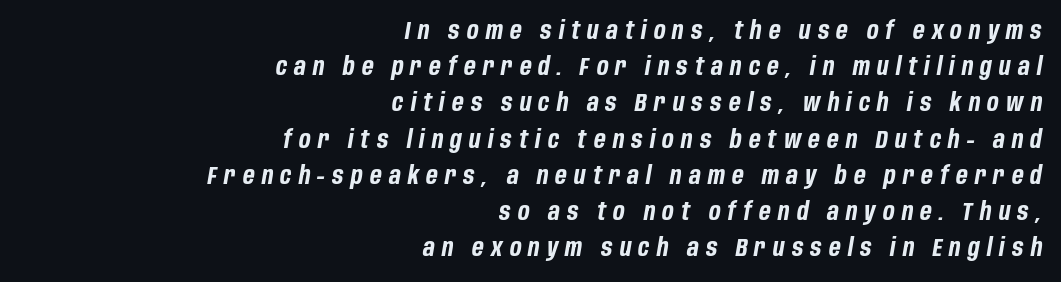
Q: Is the text bold? A: Yes.
Q: Is the text italic (slanted)? A: Yes, it leans right by about 10 degrees.
Q: Is the text underlined? A: No.
Q: How is the paragraph aligned? A: Right-aligned.
Q: Is the spacing between letters normal or unusually wide? A: Unusually wide.
Q: Is the spacing between lines tight, normal or loose? A: Normal.
